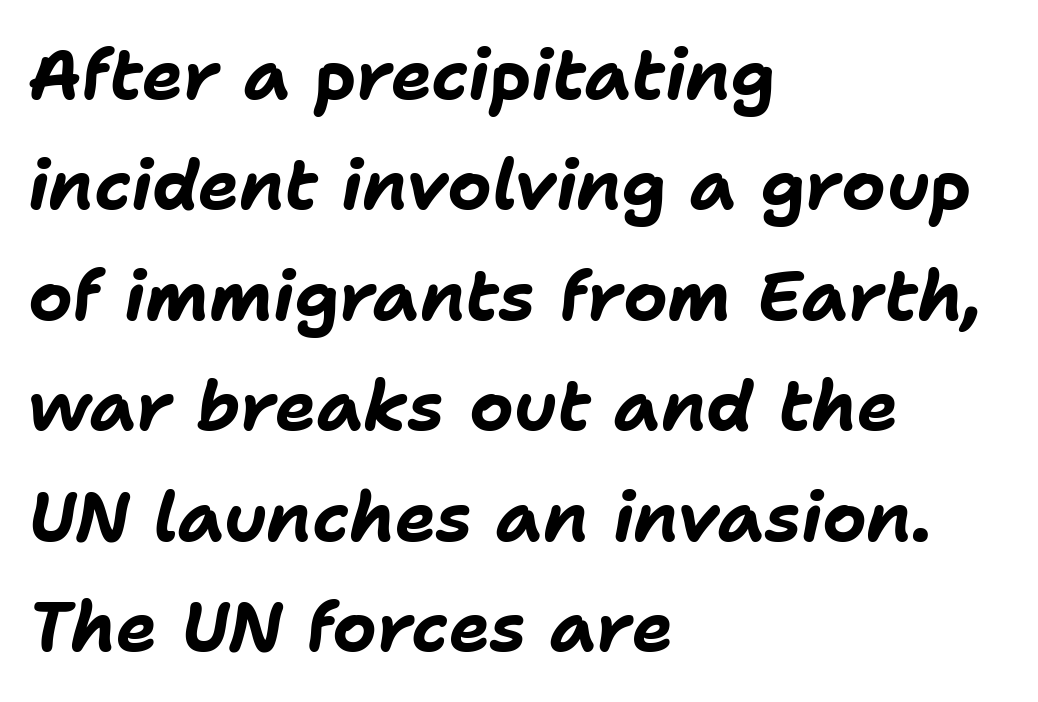
The image shows 69 px bold type, italic (leaning right); set left-aligned, normal line spacing (1.6x), normal letter spacing, not underlined; low stroke contrast and a medium x-height.
